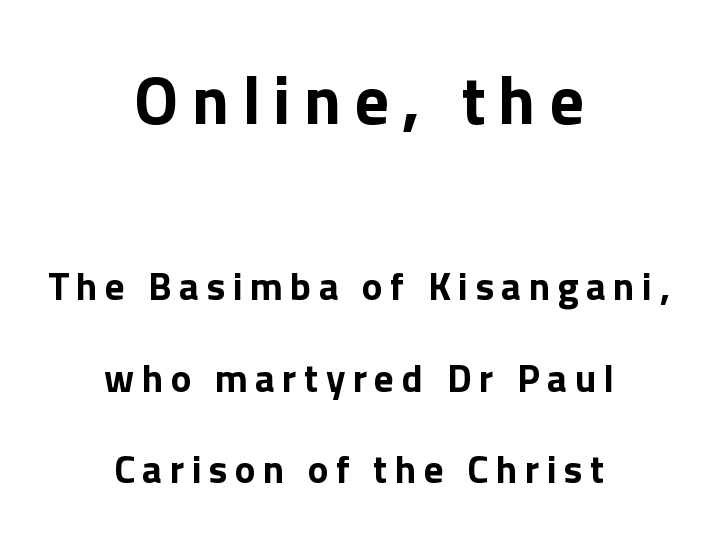
{"serif": "no", "italic": "no", "width": "normal", "stroke_contrast": "low", "x_height": "medium", "monospaced": "no", "underline": "no", "align": "center", "line_spacing": "loose", "line_spacing_ratio": 2.35, "larger_block": "first", "size_ratio": 1.74, "glyph_px": 68}
